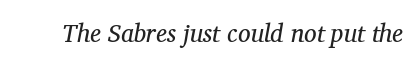
{"italic": "yes", "lean": "right", "slant_degrees": 12, "bold": "no", "underline": "no", "letter_spacing": "normal", "letter_spacing_em": 0.0, "glyph_px": 25}
